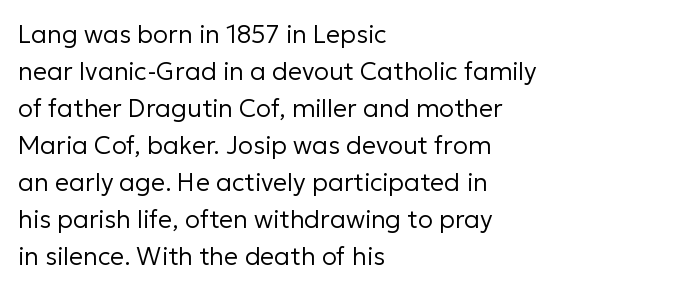
The image shows 25 px text type, upright; set left-aligned, normal line spacing (1.48x), normal letter spacing, not underlined.
